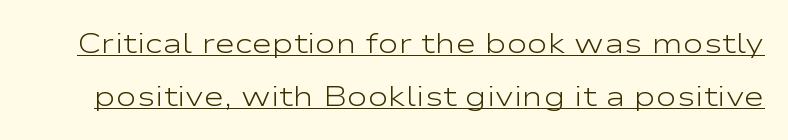
The image shows 28 px light, wide sans-serif type, upright; set line spacing 1.89x, normal letter spacing, underlined; low stroke contrast and a medium x-height.
